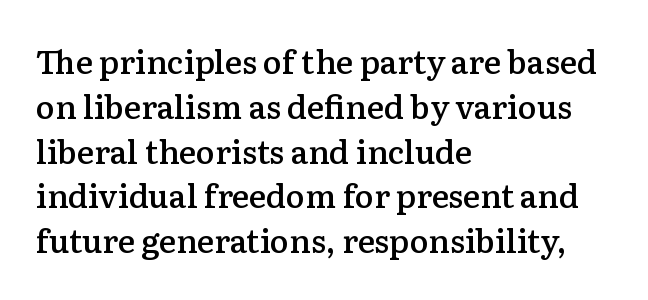
{"serif": "yes", "italic": "no", "bold": "semi", "weight": "semibold", "width": "normal", "stroke_contrast": "low", "x_height": "medium", "monospaced": "no", "underline": "no", "align": "left", "line_spacing": "normal", "line_spacing_ratio": 1.4, "letter_spacing": "normal", "letter_spacing_em": 0.0, "glyph_px": 32}
